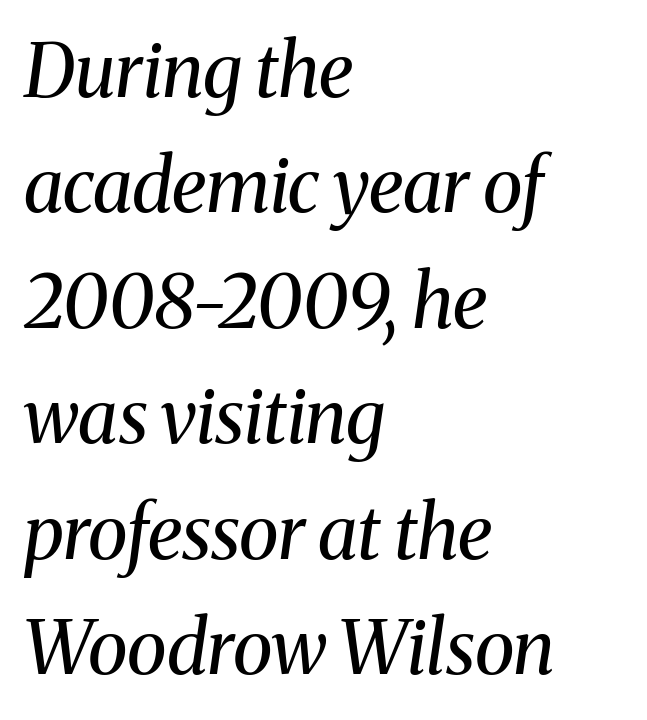
Q: Is the text bold? A: No.
Q: Is the text italic (slanted)? A: Yes, it leans right by about 8 degrees.
Q: Is the typeface a serif or a sans-serif typeface? A: Serif.
Q: Is the text underlined? A: No.
Q: How is the paragraph aligned? A: Left-aligned.
Q: Is the spacing between letters normal or unusually wide? A: Normal.
Q: Is the spacing between lines tight, normal or loose? A: Normal.
Q: Width (condensed, normal, or wide)? A: Normal.
Q: Stroke contrast? A: Medium.
Q: x-height? A: Medium.
Q: Monospaced? A: No.
